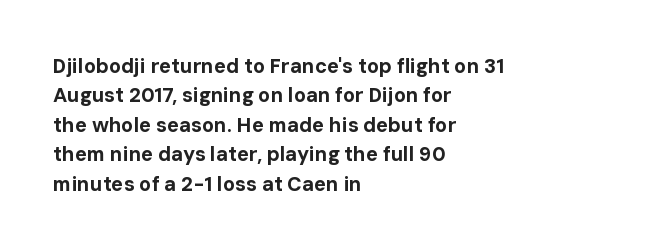
Q: Is the text bold? A: Yes.
Q: Is the text italic (slanted)? A: No, it is upright.
Q: Is the text underlined? A: No.
Q: How is the paragraph aligned? A: Left-aligned.
Q: Is the spacing between letters normal or unusually wide? A: Normal.
Q: Is the spacing between lines tight, normal or loose? A: Normal.
